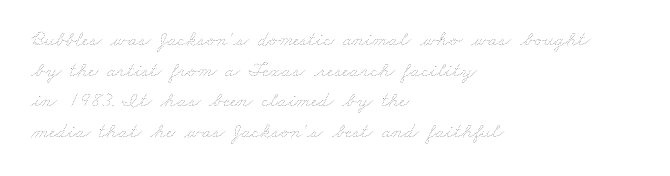
Is this a heavy cut? Hardly; it is regular or lighter. Type without underlining. Evenly set lines give the paragraph a standard silhouette. In CSS terms this would be text-align: left.
